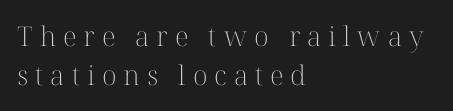
{"italic": "no", "bold": "no", "underline": "no", "align": "left", "line_spacing": "normal", "line_spacing_ratio": 1.45, "letter_spacing": "wide", "letter_spacing_em": 0.26, "glyph_px": 27}
